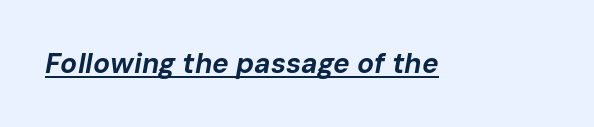
Q: Is the text bold? A: Yes.
Q: Is the text italic (slanted)? A: Yes, it leans right by about 10 degrees.
Q: Is the text underlined? A: Yes.
Q: Is the spacing between letters normal or unusually wide? A: Normal.
Q: Width (condensed, normal, or wide)? A: Normal.
Q: Stroke contrast? A: Low.
Q: x-height? A: Medium.
Q: Monospaced? A: No.
